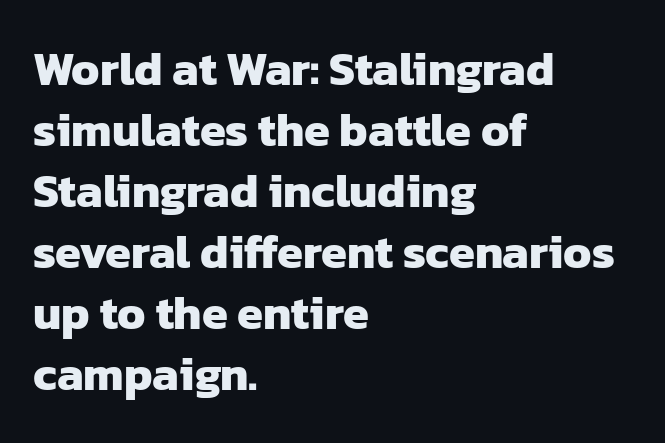
The image shows 47 px heavy sans-serif type; set left-aligned, normal line spacing (1.3x), normal letter spacing, not underlined; low stroke contrast and a medium x-height.
